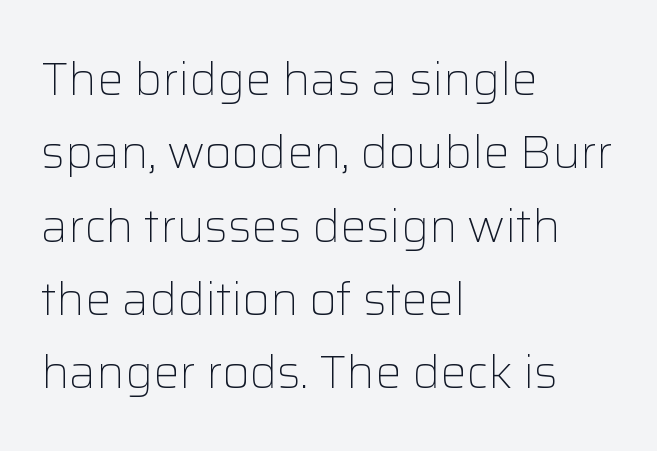
{"serif": "no", "italic": "no", "bold": "no", "weight": "light", "width": "normal", "stroke_contrast": "low", "x_height": "medium", "monospaced": "no", "underline": "no", "align": "left", "line_spacing": "normal", "line_spacing_ratio": 1.56, "letter_spacing": "normal", "letter_spacing_em": 0.0, "glyph_px": 47}
